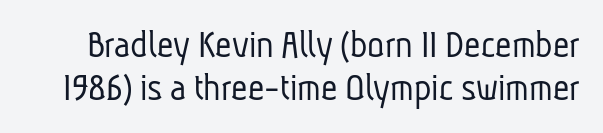
Q: Is the text bold? A: No.
Q: Is the typeface a serif or a sans-serif typeface? A: Sans-serif.
Q: Is the text underlined? A: No.
Q: Is the spacing between letters normal or unusually wide? A: Normal.
Q: Is the spacing between lines tight, normal or loose? A: Tight.
Q: Width (condensed, normal, or wide)? A: Condensed.
Q: Stroke contrast? A: Low.
Q: x-height? A: Medium.
Q: Monospaced? A: No.
